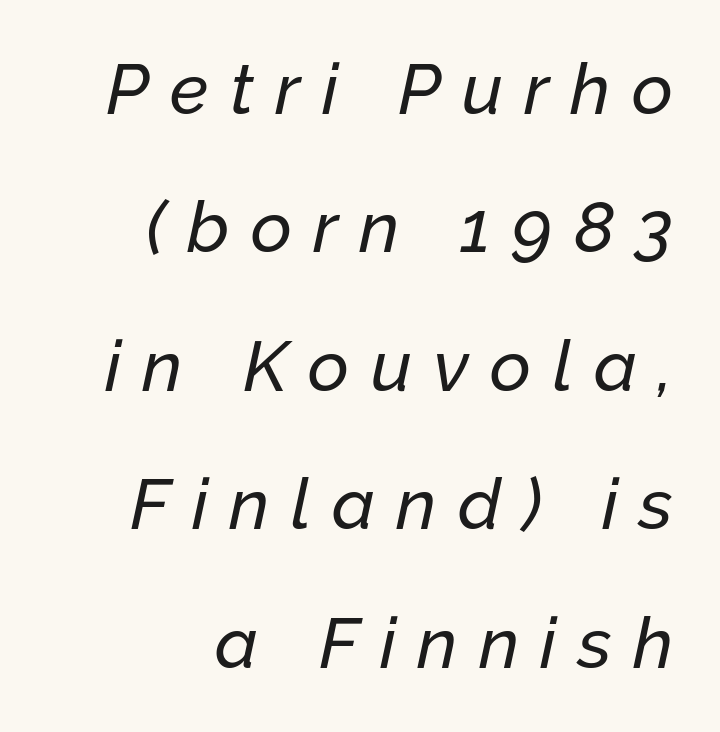
Q: Is the text italic (slanted)? A: Yes, it leans right by about 12 degrees.
Q: Is the text underlined? A: No.
Q: How is the paragraph aligned? A: Right-aligned.
Q: Is the spacing between letters normal or unusually wide? A: Unusually wide.
Q: Is the spacing between lines tight, normal or loose? A: Loose.
Q: Width (condensed, normal, or wide)? A: Normal.
Q: Stroke contrast? A: Low.
Q: x-height? A: Medium.
Q: Monospaced? A: No.
